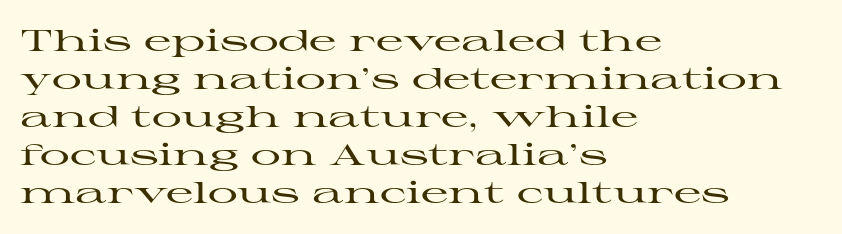
The image shows 30 px wide serif type, upright; set left-aligned, normal line spacing (1.27x), normal letter spacing, not underlined; high stroke contrast and a medium x-height.
